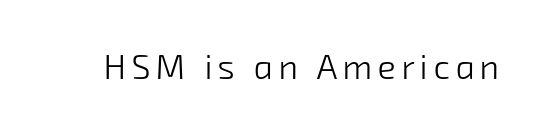
This rendering features lettering with no underline. Stroke terminals: plain, sans-serif. Stems here are at most as thick as an everyday book face. Note the varied advance widths — an 'i' is clearly narrower than an 'm'.
